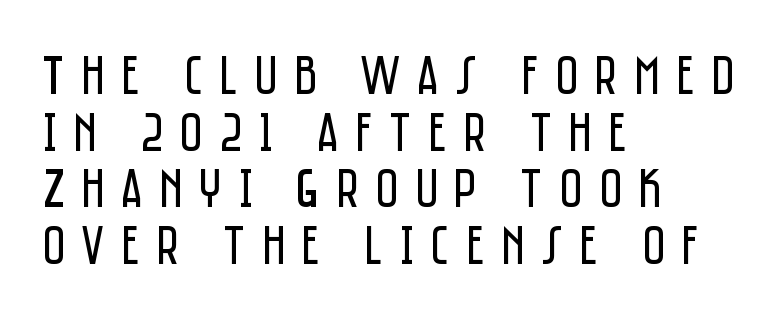
{"serif": "no", "italic": "no", "bold": "no", "weight": "regular", "width": "condensed", "stroke_contrast": "low", "x_height": "large", "monospaced": "no", "underline": "no", "align": "left", "line_spacing": "tight", "line_spacing_ratio": 1.01, "letter_spacing": "wide", "letter_spacing_em": 0.29, "glyph_px": 56}
